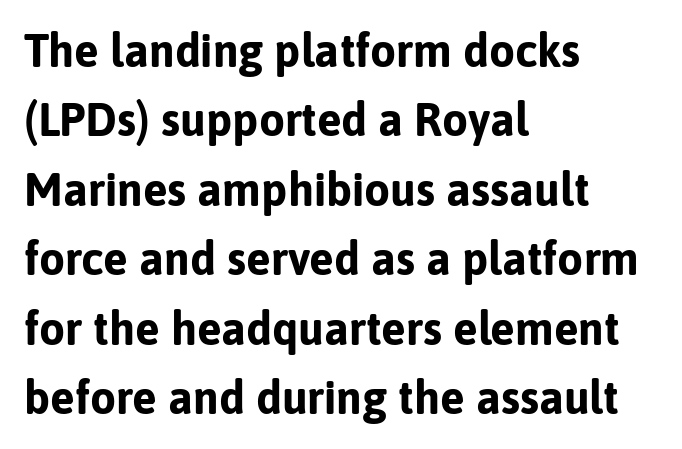
The image shows 46 px bold sans-serif type, upright; set left-aligned, normal line spacing (1.51x), normal letter spacing, not underlined; low stroke contrast and a medium x-height.
